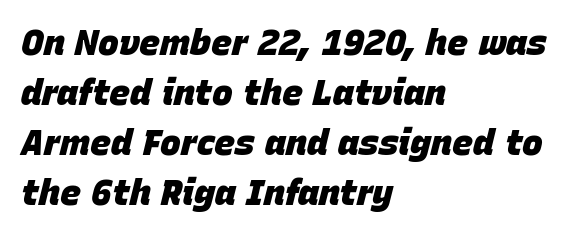
The image shows 35 px heavy type, italic (leaning right); set left-aligned, normal line spacing (1.43x), normal letter spacing, not underlined; low stroke contrast and a large x-height.
